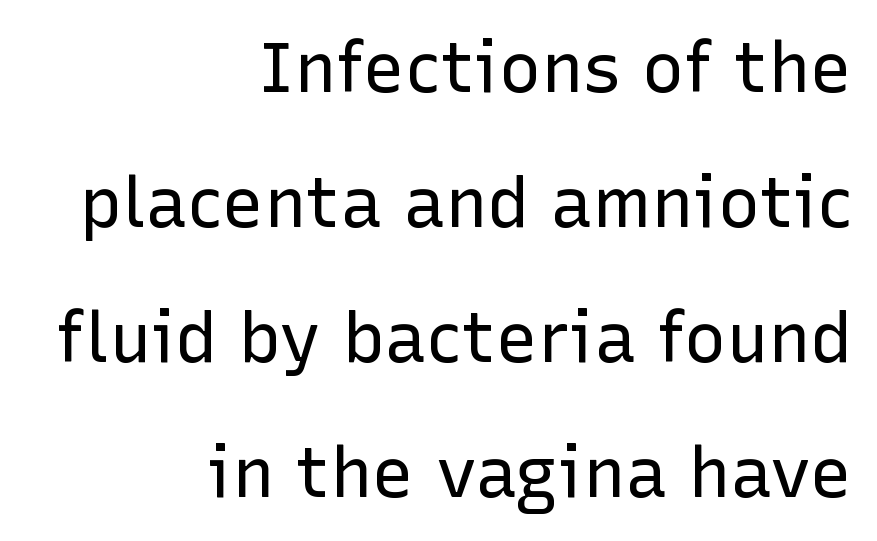
Words float on clear page, feet unadorned. No extra tracking has been applied to these lines. No letter is thick-stroked: the sample isn't bold. Teacher's note: observe the even right margin — that is flush-right alignment.
